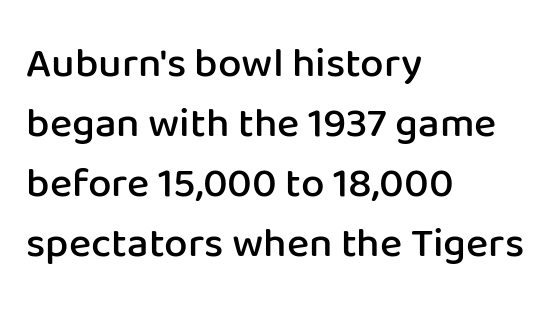
Q: Is the text bold? A: Semi-bold.
Q: Is the text italic (slanted)? A: No, it is upright.
Q: Is the typeface a serif or a sans-serif typeface? A: Sans-serif.
Q: Is the text underlined? A: No.
Q: How is the paragraph aligned? A: Left-aligned.
Q: Is the spacing between letters normal or unusually wide? A: Normal.
Q: Is the spacing between lines tight, normal or loose? A: Normal.
Q: Width (condensed, normal, or wide)? A: Normal.
Q: Stroke contrast? A: Low.
Q: x-height? A: Medium.
Q: Monospaced? A: No.
